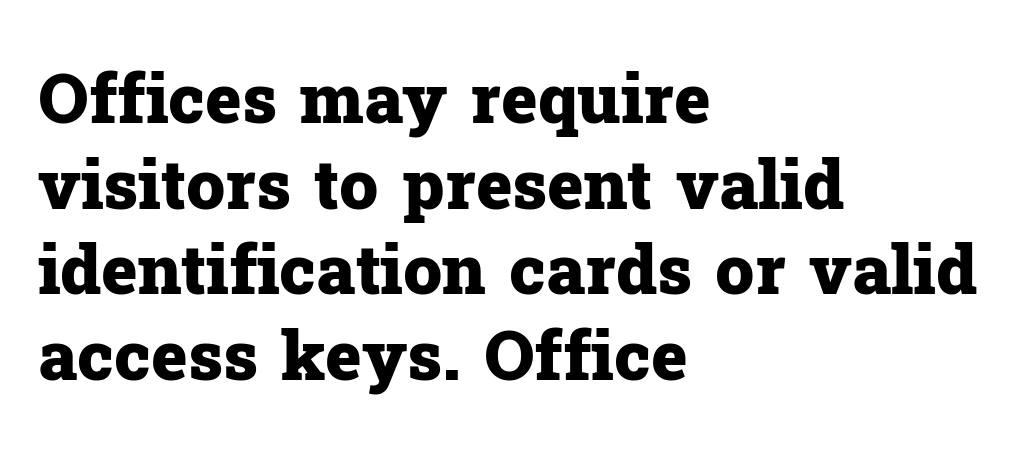
The image shows 69 px heavy serif type, upright; set left-aligned, line spacing 1.24x, normal letter spacing, not underlined; low stroke contrast and a medium x-height.
